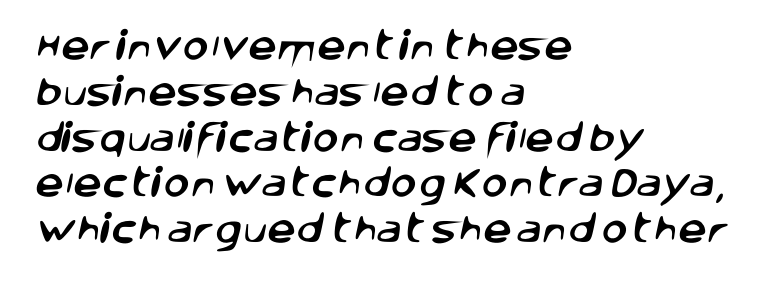
Q: Is the typeface a serif or a sans-serif typeface? A: Sans-serif.
Q: Is the text underlined? A: No.
Q: How is the paragraph aligned? A: Left-aligned.
Q: Is the spacing between letters normal or unusually wide? A: Normal.
Q: Is the spacing between lines tight, normal or loose? A: Normal.
Q: Width (condensed, normal, or wide)? A: Normal.
Q: Stroke contrast? A: Low.
Q: x-height? A: Large.
Q: Monospaced? A: No.
